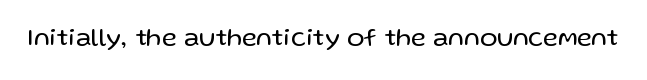
Q: Is the text bold? A: No.
Q: Is the text italic (slanted)? A: No, it is upright.
Q: Is the text underlined? A: No.
Q: Is the spacing between letters normal or unusually wide? A: Normal.
